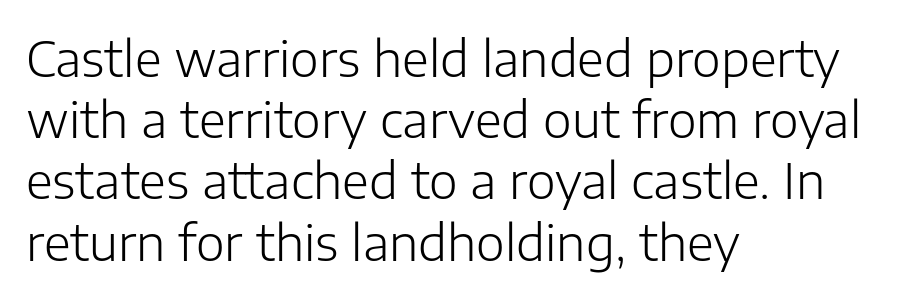
A normal amount of white space separates one row of letters from the next. Underlining? Definitely not there. The weight tops out at a normal text grade. The lettering stays uniformly vertical, giving the passage a roman look. This sample is left-justified, so line endings fall wherever the words run out. Default kerning and tracking; the words read as compact shapes.
